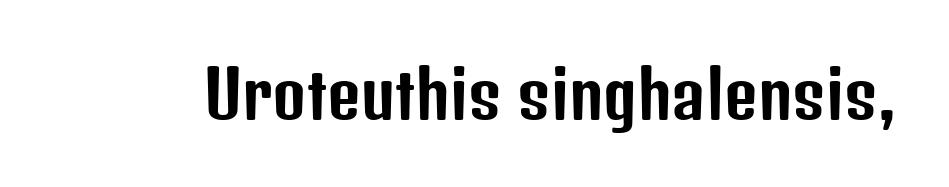
The image shows 65 px condensed sans-serif type, upright; set normal letter spacing, not underlined; low stroke contrast and a medium x-height.
